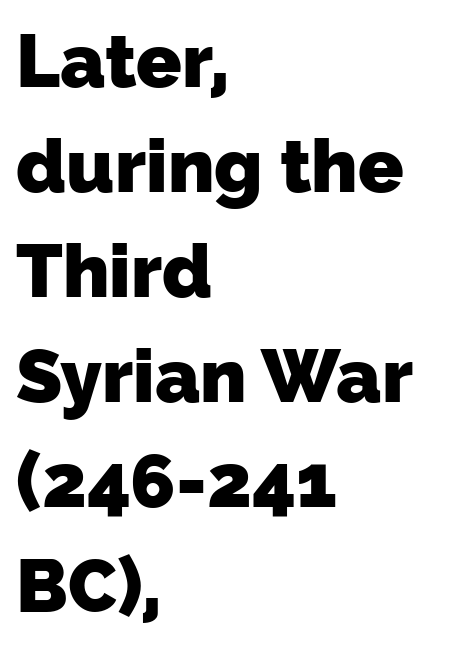
The image shows 75 px heavy sans-serif type; set left-aligned, normal line spacing (1.4x), normal letter spacing, not underlined; low stroke contrast and a medium x-height.
